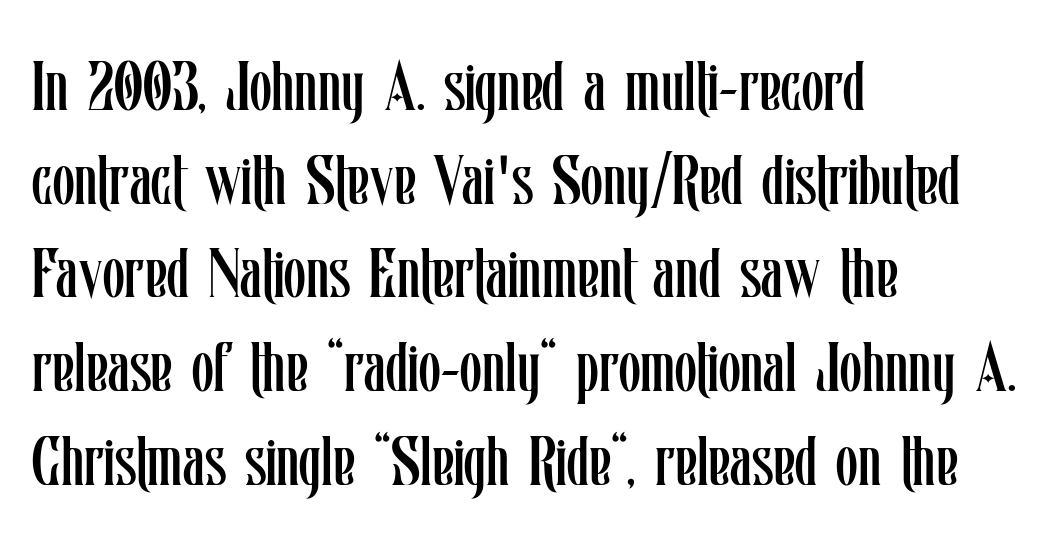
{"italic": "no", "bold": "no", "weight": "regular", "width": "condensed", "stroke_contrast": "low", "x_height": "medium", "monospaced": "no", "underline": "no", "align": "left", "line_spacing": "normal", "line_spacing_ratio": 1.32, "letter_spacing": "normal", "letter_spacing_em": 0.0, "glyph_px": 71}
